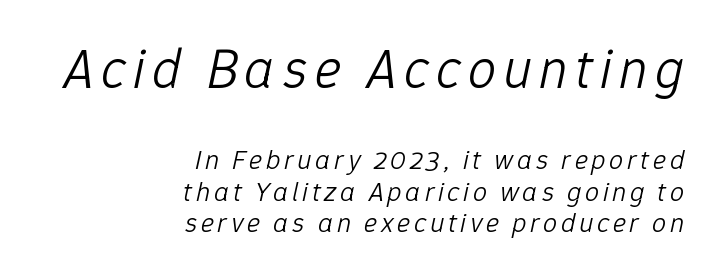
Q: Is the text bold? A: No.
Q: Is the text italic (slanted)? A: Yes, it leans right by about 12 degrees.
Q: Is the text underlined? A: No.
Q: How is the paragraph aligned? A: Right-aligned.
Q: Is the spacing between lines tight, normal or loose? A: Tight.
Q: Which block of text is set in a larger size, the first (top) or the second (bottom)? A: The first (top) one.
Q: Width (condensed, normal, or wide)? A: Normal.
Q: Stroke contrast? A: Low.
Q: x-height? A: Medium.
Q: Monospaced? A: No.
